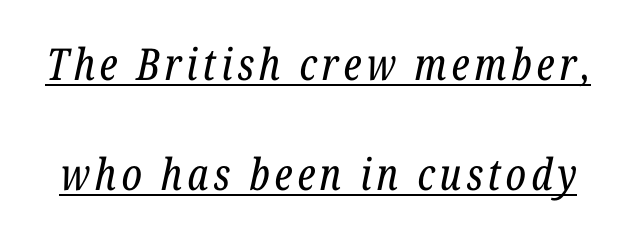
{"serif": "yes", "italic": "yes", "lean": "right", "slant_degrees": 12, "bold": "no", "weight": "regular", "width": "condensed", "stroke_contrast": "low", "x_height": "medium", "monospaced": "no", "underline": "yes", "line_spacing": "loose", "line_spacing_ratio": 2.49, "glyph_px": 44}
